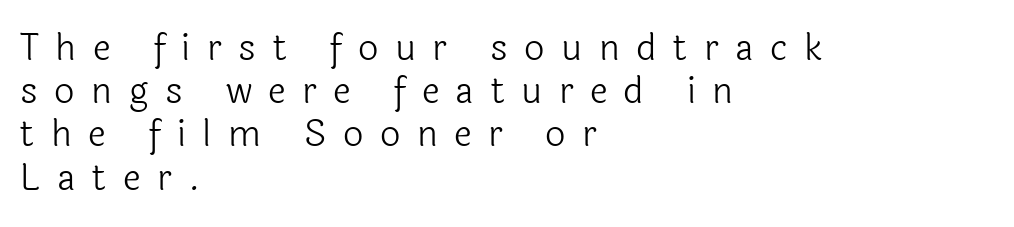
Left-aligned paragraph, ragged on the right. Observe the wide spacing: letters keep a clear distance from each other. Varying glyph widths throughout — classic text-font behaviour. Compared with a typical body face, this is equally light or lighter still. Honestly, there is no underline to notice here at all.
